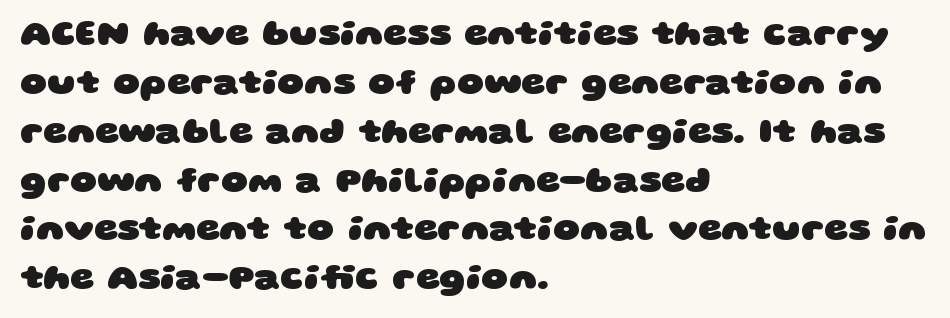
{"serif": "no", "bold": "yes", "weight": "heavy", "width": "wide", "stroke_contrast": "low", "x_height": "large", "monospaced": "no", "underline": "no", "align": "left", "line_spacing": "normal", "line_spacing_ratio": 1.32, "letter_spacing": "normal", "letter_spacing_em": 0.0, "glyph_px": 37}
